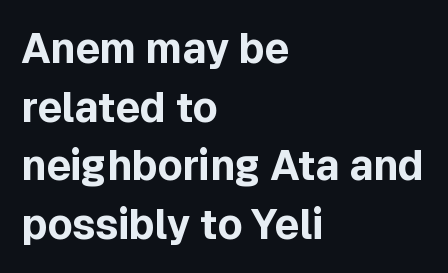
{"serif": "no", "italic": "no", "bold": "yes", "weight": "bold", "width": "normal", "x_height": "medium", "monospaced": "no", "underline": "no", "align": "left", "line_spacing": "normal", "line_spacing_ratio": 1.43, "letter_spacing": "normal", "letter_spacing_em": 0.0, "glyph_px": 41}
